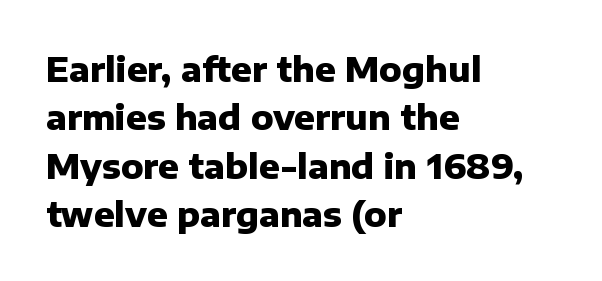
The image shows 34 px heavy sans-serif type, upright; set left-aligned, normal line spacing (1.42x), normal letter spacing, not underlined; low stroke contrast and a medium x-height.
